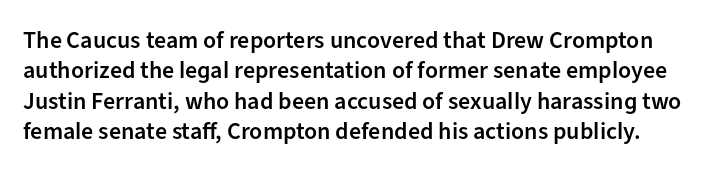
{"italic": "no", "bold": "semi", "underline": "no", "line_spacing": "normal", "line_spacing_ratio": 1.27, "letter_spacing": "normal", "letter_spacing_em": 0.0, "glyph_px": 24}
